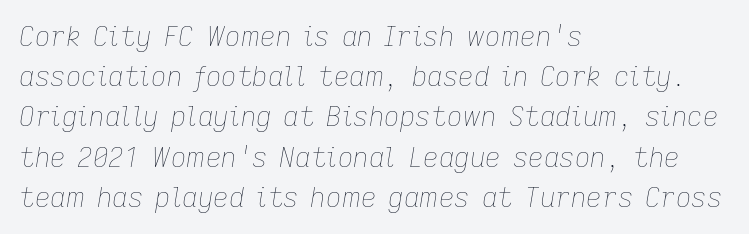
The image shows 27 px text type, italic (leaning right); set left-aligned, normal line spacing (1.49x), normal letter spacing, not underlined.
